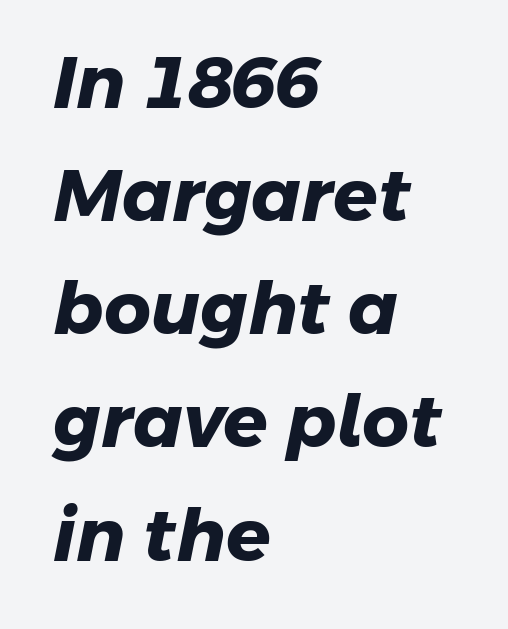
The image shows 73 px heavy sans-serif type; set left-aligned, normal line spacing (1.55x), normal letter spacing, not underlined; low stroke contrast and a medium x-height.
